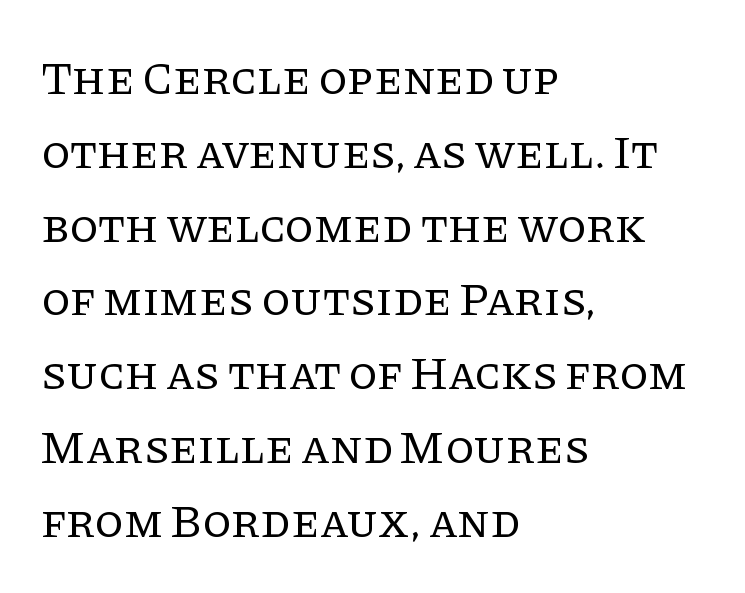
Baseline-to-baseline distance is the conventional proportion of letter height. You can tell from the footed stems that serif type was used. The horizontal fit of the characters is conventional and even. The font's upright variant was chosen for this text. A classic flush-left, rag-right setting is used for this passage. Bare-footed words on every line.
